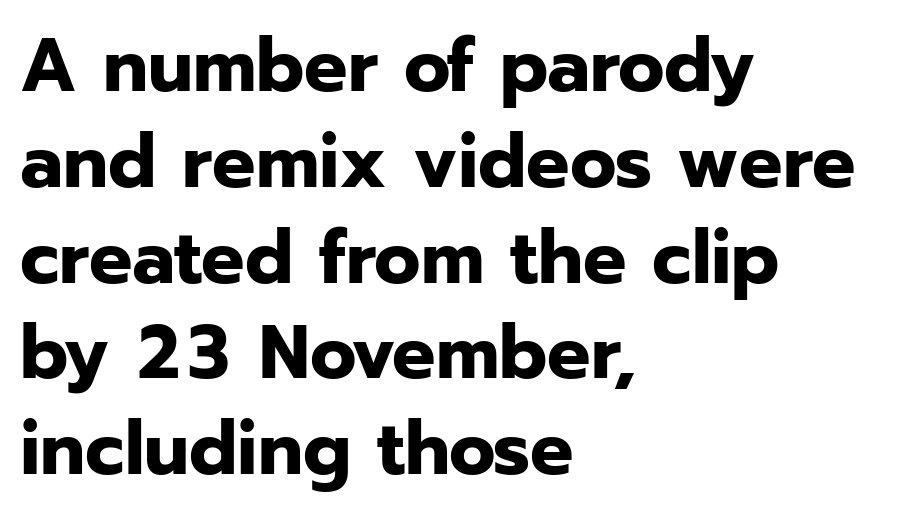
Stroke terminals: plain, sans-serif. Vertical spacing — default. The letterforms sit shoulder to shoulder at normal distance. You can tell it's not italic because the verticals are truly vertical.
